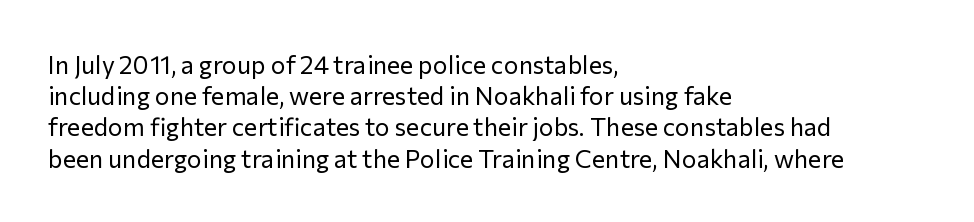
The image shows 25 px text type, upright; set left-aligned, normal line spacing (1.25x), normal letter spacing, not underlined.
